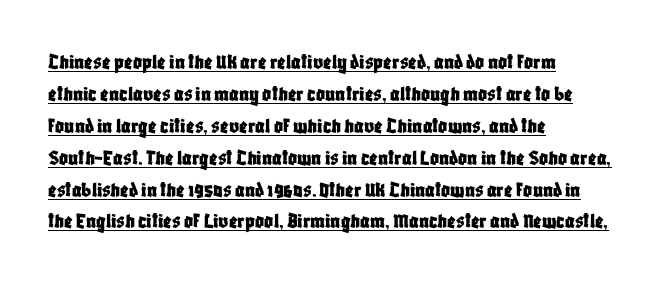
Q: Is the text italic (slanted)? A: No, it is upright.
Q: Is the text underlined? A: Yes.
Q: How is the paragraph aligned? A: Left-aligned.
Q: Is the spacing between letters normal or unusually wide? A: Normal.
Q: Is the spacing between lines tight, normal or loose? A: Normal.
